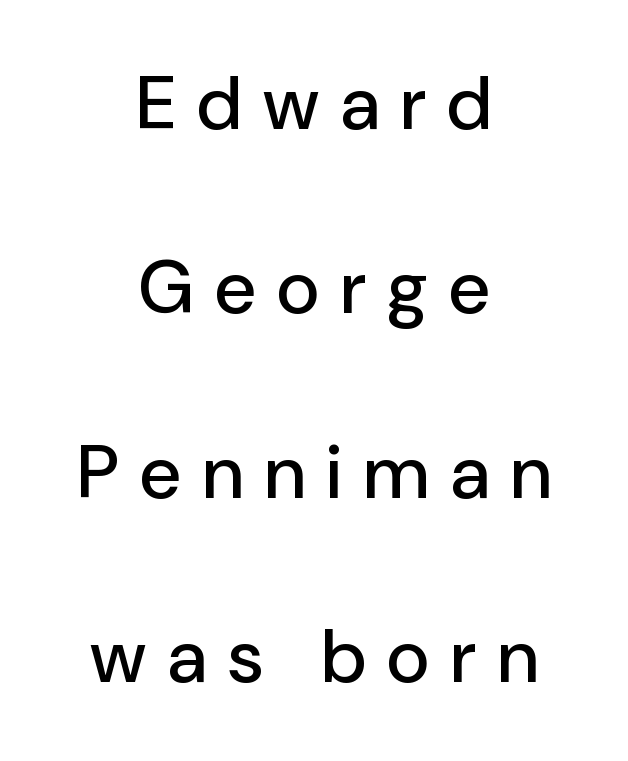
The image shows 75 px sans-serif type, upright; set centered, loose line spacing (2.46x), unusually wide letter spacing (+0.28 em), not underlined; low stroke contrast and a medium x-height.
